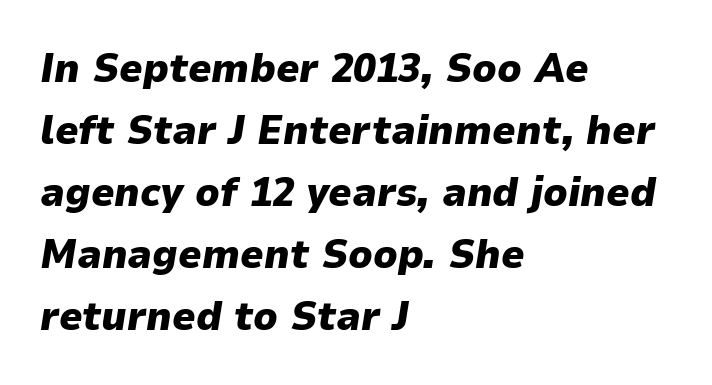
The image shows 41 px heavy type, italic (leaning right); set left-aligned, normal line spacing (1.51x), normal letter spacing, not underlined; low stroke contrast and a medium x-height.
